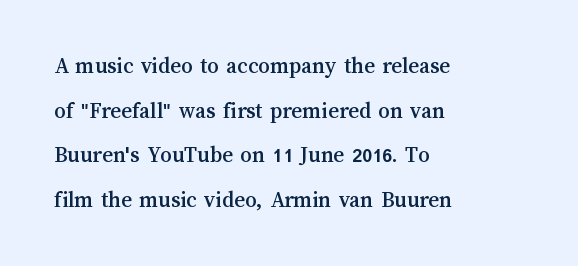
The image shows 23 px text type, upright; set left-aligned, loose line spacing (1.94x), normal letter spacing, not underlined.
